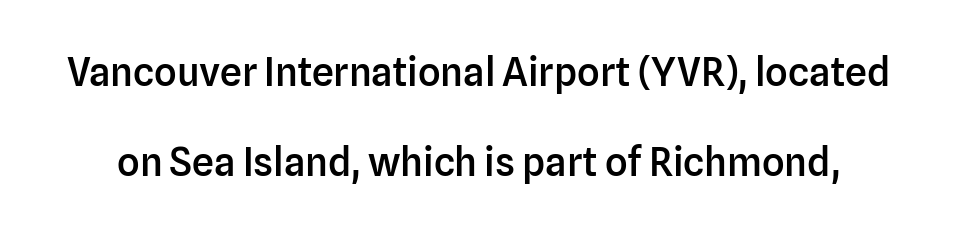
{"serif": "no", "italic": "no", "bold": "semi", "weight": "semibold", "width": "normal", "stroke_contrast": "low", "x_height": "medium", "monospaced": "no", "underline": "no", "line_spacing": "loose", "line_spacing_ratio": 2.3, "letter_spacing": "normal", "letter_spacing_em": 0.0, "glyph_px": 39}
